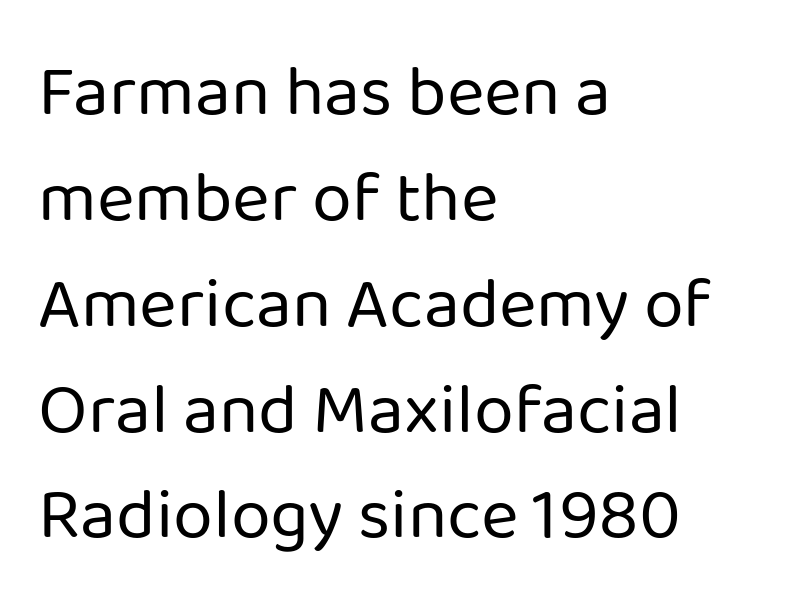
Q: Is the text bold? A: No.
Q: Is the text italic (slanted)? A: No, it is upright.
Q: Is the typeface a serif or a sans-serif typeface? A: Sans-serif.
Q: Is the text underlined? A: No.
Q: How is the paragraph aligned? A: Left-aligned.
Q: Is the spacing between letters normal or unusually wide? A: Normal.
Q: Is the spacing between lines tight, normal or loose? A: Normal.
Q: Width (condensed, normal, or wide)? A: Normal.
Q: Stroke contrast? A: Low.
Q: x-height? A: Medium.
Q: Monospaced? A: No.
